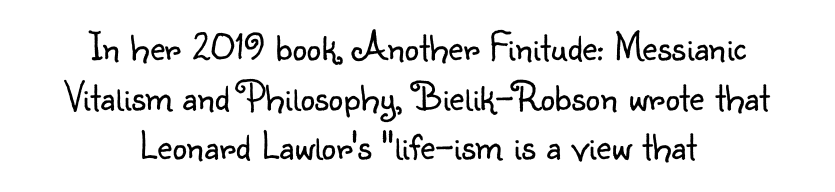
The image shows 41 px light sans-serif type, upright; set centered, line spacing 1.21x, normal letter spacing, not underlined; low stroke contrast and a small x-height.
